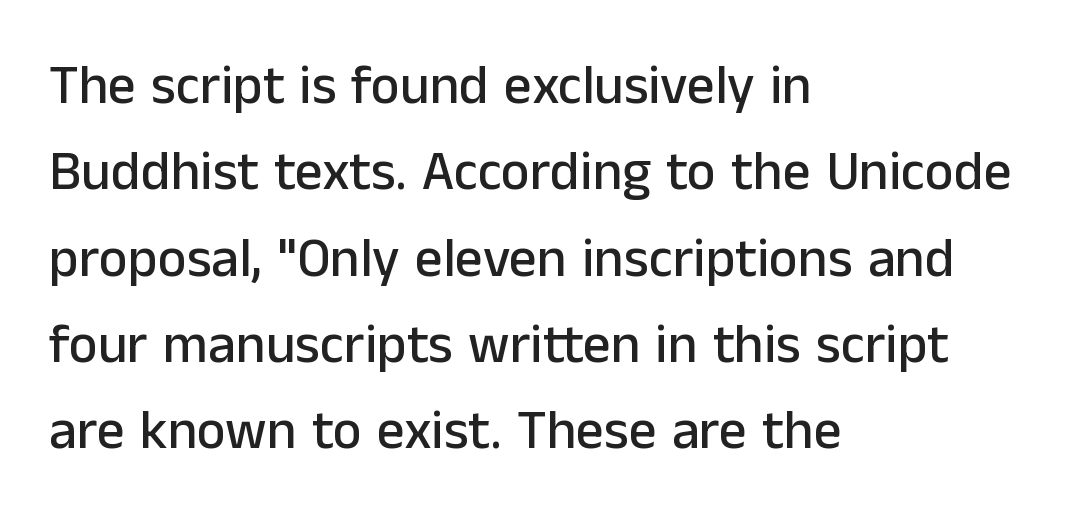
Q: Is the text italic (slanted)? A: No, it is upright.
Q: Is the typeface a serif or a sans-serif typeface? A: Sans-serif.
Q: Is the text underlined? A: No.
Q: How is the paragraph aligned? A: Left-aligned.
Q: Is the spacing between letters normal or unusually wide? A: Normal.
Q: Is the spacing between lines tight, normal or loose? A: Normal.
Q: Width (condensed, normal, or wide)? A: Normal.
Q: Stroke contrast? A: Low.
Q: x-height? A: Medium.
Q: Monospaced? A: No.
